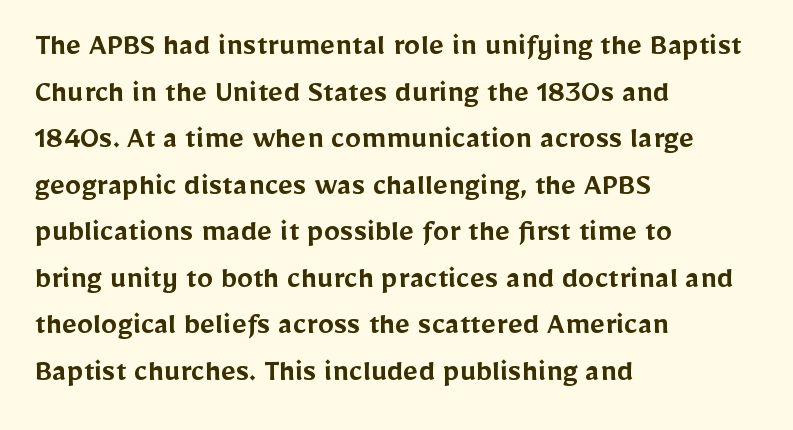
The image shows 33 px semibold sans-serif type, upright; set left-aligned, normal line spacing (1.41x), normal letter spacing, not underlined; low stroke contrast and a medium x-height.
